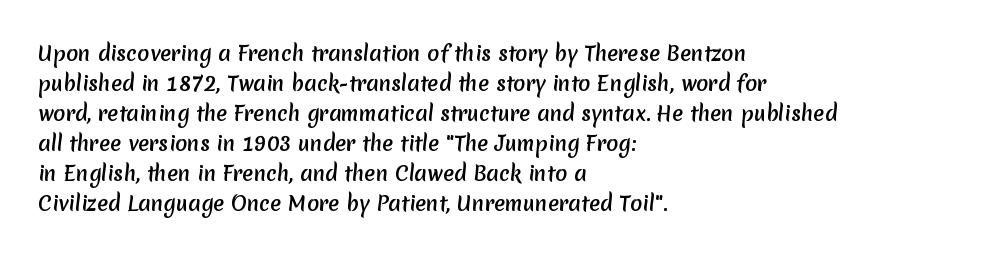
{"underline": "no", "align": "left", "line_spacing": "normal", "line_spacing_ratio": 1.5, "letter_spacing": "normal", "letter_spacing_em": 0.0, "glyph_px": 20}
